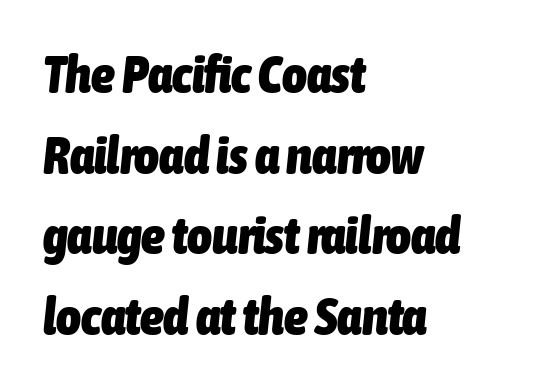
{"italic": "yes", "lean": "right", "slant_degrees": 6, "bold": "yes", "weight": "heavy", "width": "condensed", "stroke_contrast": "low", "x_height": "medium", "monospaced": "no", "underline": "no", "align": "left", "line_spacing": "normal", "line_spacing_ratio": 1.52, "letter_spacing": "normal", "letter_spacing_em": 0.0, "glyph_px": 53}
